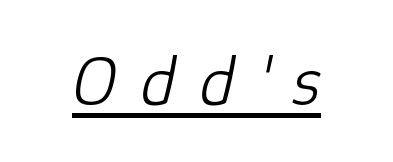
The image shows 71 px light type, italic (leaning right); set unusually wide letter spacing (+0.34 em), underlined; low stroke contrast and a medium x-height.
